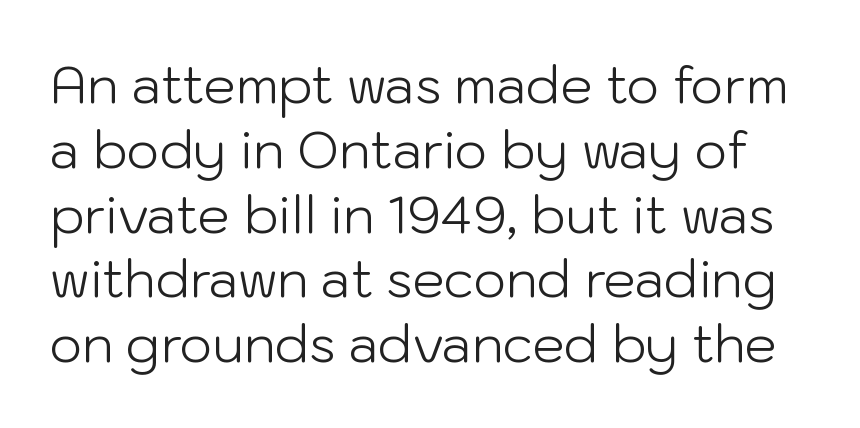
Q: Is the text bold? A: No.
Q: Is the text italic (slanted)? A: No, it is upright.
Q: Is the typeface a serif or a sans-serif typeface? A: Sans-serif.
Q: Is the text underlined? A: No.
Q: Is the spacing between letters normal or unusually wide? A: Normal.
Q: Is the spacing between lines tight, normal or loose? A: Normal.
Q: Width (condensed, normal, or wide)? A: Normal.
Q: Stroke contrast? A: Low.
Q: x-height? A: Medium.
Q: Monospaced? A: No.
